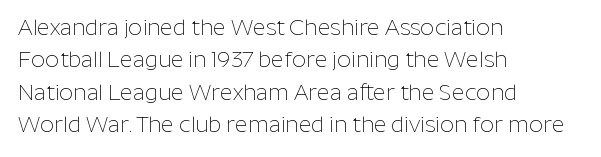
Does extra space separate the letters? No, they use regular spacing. Compared with a typical body face, this is equally light or lighter still. Casual observation: everything's shoved over to the left. This sample keeps an unexceptional amount of space between lines.
